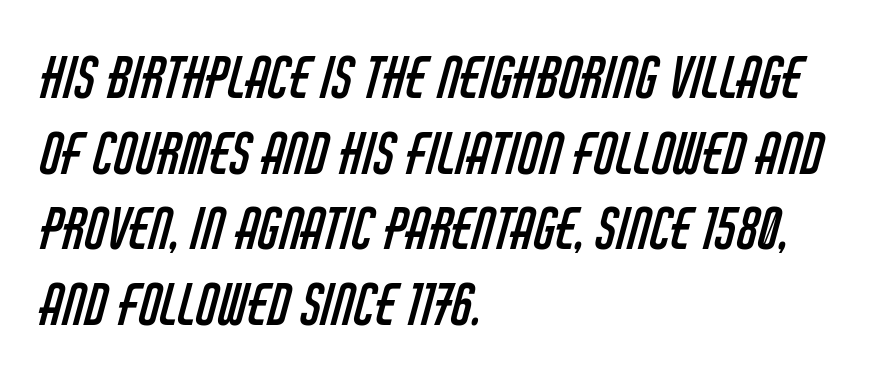
Q: Is the text bold? A: No.
Q: Is the typeface a serif or a sans-serif typeface? A: Sans-serif.
Q: Is the text underlined? A: No.
Q: How is the paragraph aligned? A: Left-aligned.
Q: Is the spacing between letters normal or unusually wide? A: Normal.
Q: Is the spacing between lines tight, normal or loose? A: Normal.
Q: Width (condensed, normal, or wide)? A: Condensed.
Q: Stroke contrast? A: Low.
Q: x-height? A: Large.
Q: Monospaced? A: No.
